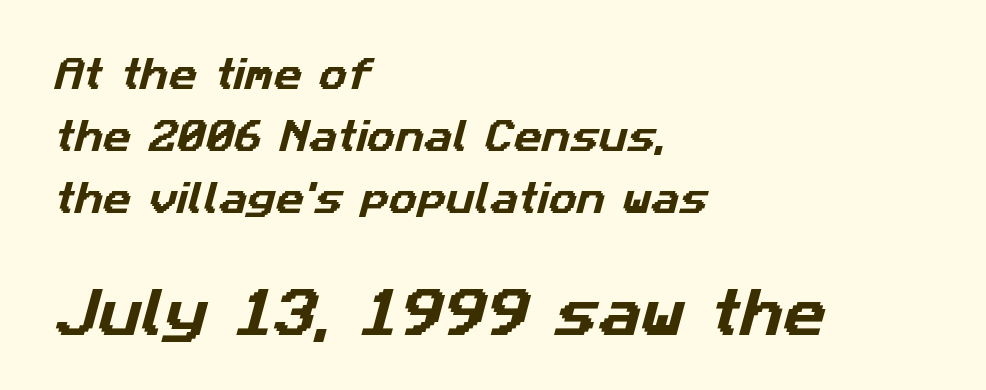
Q: Is the typeface a serif or a sans-serif typeface? A: Sans-serif.
Q: Is the text underlined? A: No.
Q: How is the paragraph aligned? A: Left-aligned.
Q: Is the spacing between letters normal or unusually wide? A: Normal.
Q: Which block of text is set in a larger size, the first (top) or the second (bottom)? A: The second (bottom) one.
Q: Width (condensed, normal, or wide)? A: Normal.
Q: Stroke contrast? A: Low.
Q: x-height? A: Medium.
Q: Monospaced? A: No.
